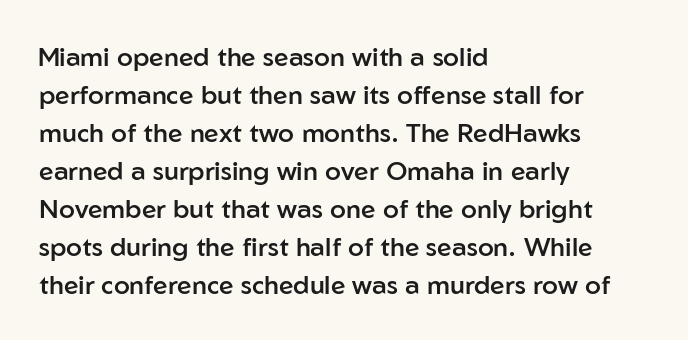
{"italic": "no", "bold": "semi", "underline": "no", "align": "left", "line_spacing": "normal", "line_spacing_ratio": 1.46, "letter_spacing": "normal", "letter_spacing_em": 0.0, "glyph_px": 26}
